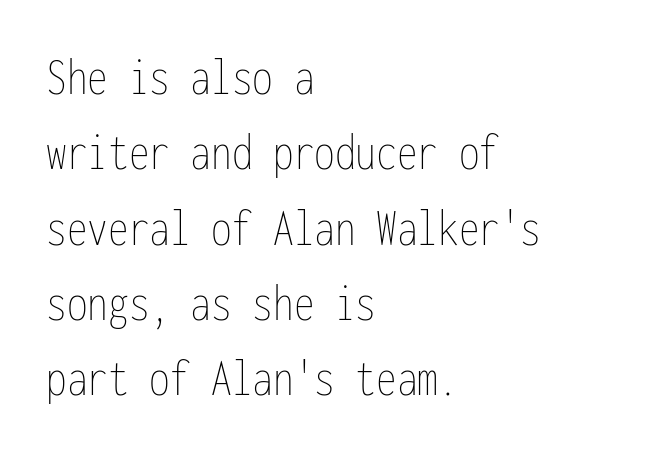
{"italic": "no", "bold": "no", "weight": "thin", "width": "condensed", "stroke_contrast": "low", "x_height": "medium", "monospaced": "yes", "underline": "no", "align": "left", "line_spacing": "normal", "line_spacing_ratio": 1.37, "letter_spacing": "normal", "letter_spacing_em": 0.0, "glyph_px": 55}
